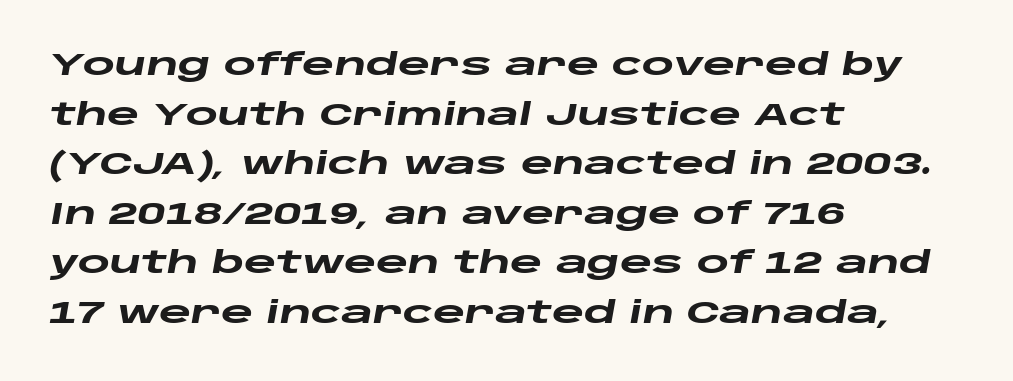
The area under the type is left untouched. This sample keeps an unexceptional amount of space between lines. How are the letters spaced? Ordinarily, with no added tracking. Spacing verdict: proportional, widths tailored to each character. The face used here has the dense, thick strokes of a bold. Compared with ordinary roman type, these characters are visibly tilted.
